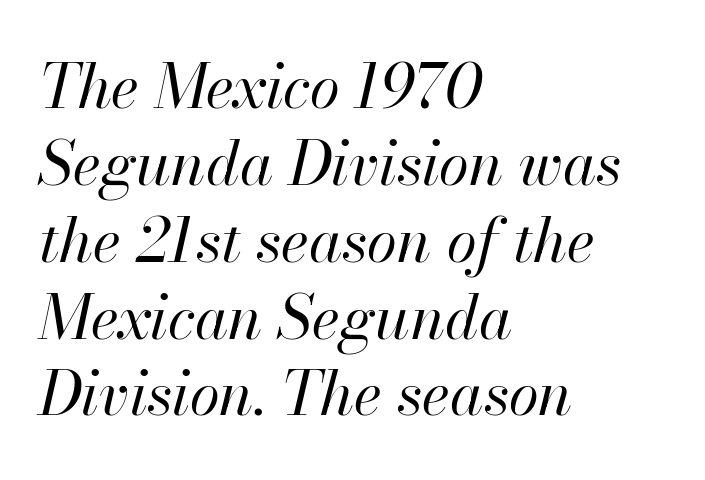
The passage is arranged the way most books set body copy — flush left. The type is set solid horizontally, with unmodified tracking. Tall strokes in this sample are angled rather than plumb. Letters rest on an invisible, unmarked baseline.
